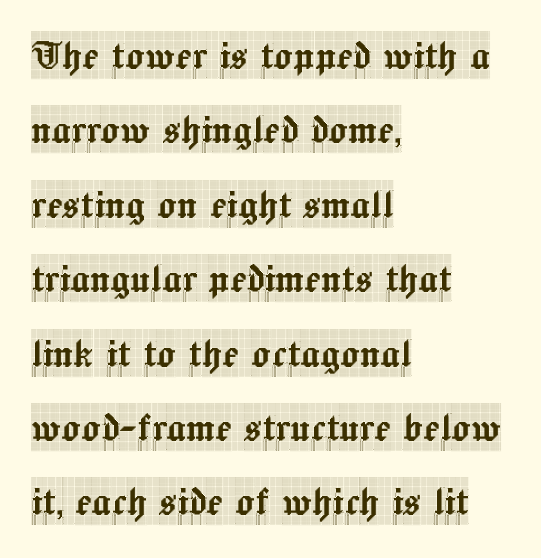
Words float on clear page, feet unadorned. Does the leading feel generous? No, just average. Do the letters lean? They stand straight. Letter spacing: default. The characters display serif detailing at their extremities. Think of a printed novel: that variable character pitch is what you see here.
